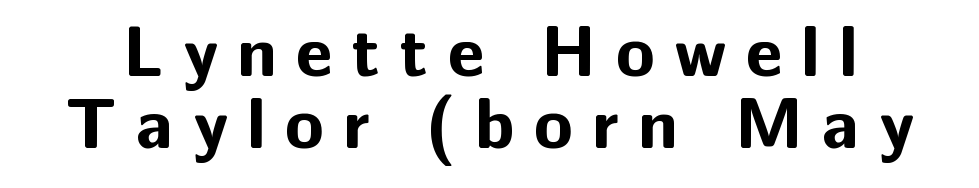
The image shows 71 px bold sans-serif type, upright; set tight line spacing (1.01x), unusually wide letter spacing (+0.27 em), not underlined; low stroke contrast and a medium x-height.
